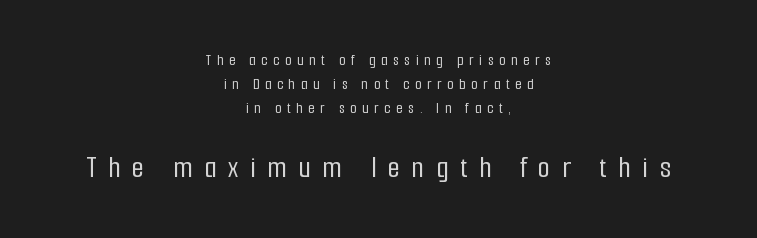
A typesetter would call this proportional, since set widths differ per character. The glyphs are unaccompanied by any horizontal stroke below them. The block of text has a typical density, with ordinary space between rows. The setting favours the middle, as headings and verse often do. This layout puts the modest block above and the oversized block below. Does the type have serifs? No, each stem ends abruptly.
